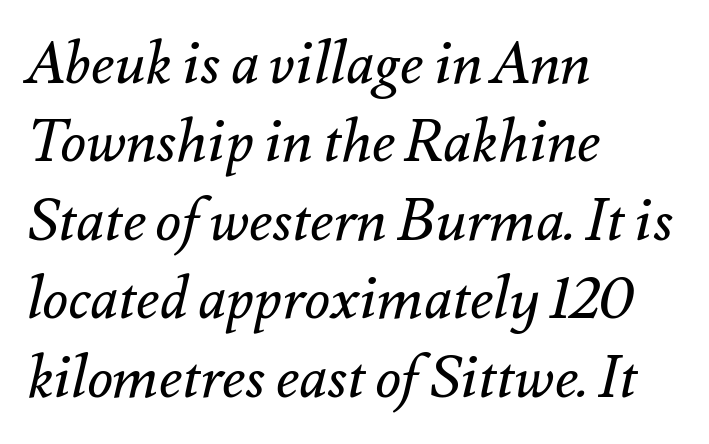
The glyphs are unaccompanied by any horizontal stroke below them. Characters are canted at an angle relative to the baseline's perpendicular. Typeset ragged right — the left edge is the straight one. Do the characters align in a grid? No, the font is proportional. Summary of vertical rhythm: regular, with standard interline spacing. Is the letter spacing exaggerated? No — it looks like the ordinary default.
